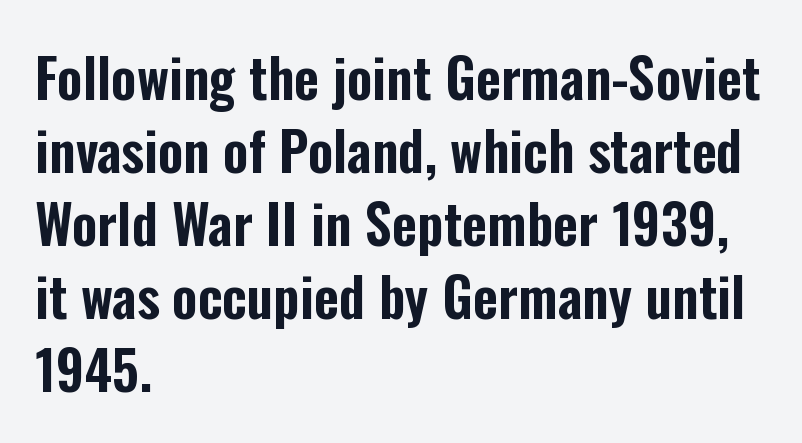
The lines are quadded left. The vertical gap from one line to the next is medium. Letters rest on an invisible, unmarked baseline. Serif or sans? Sans — the stroke terminals are bare. Between one letter and the next there's only the usual sliver of space. Do the characters align in a grid? No, the font is proportional.
